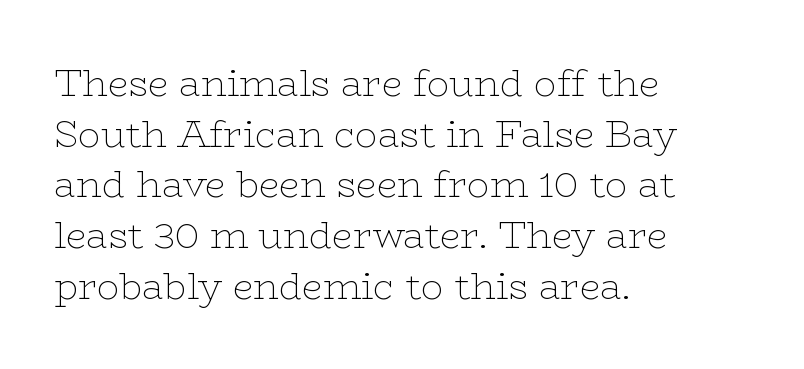
Each line starts at the same left margin while the right side varies. Does the leading feel generous? No, just average. This sample uses an upright cut, with every glyph sitting square on the baseline. A bare baseline throughout the passage. These lines are rendered in a variable-pitch font. What kind of face is this? One with serifs.
